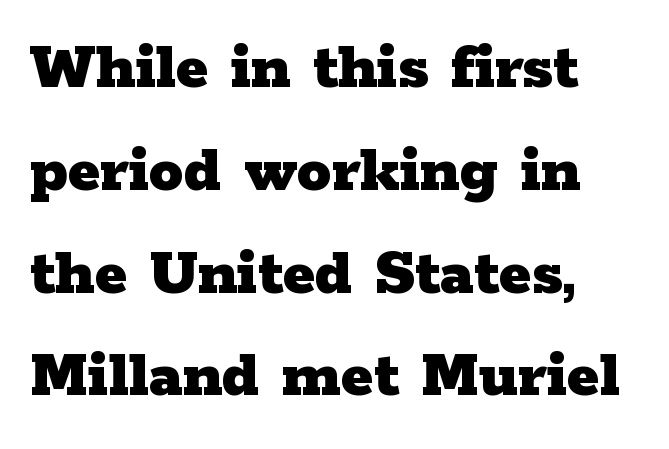
Q: Is the text bold? A: Yes.
Q: Is the text italic (slanted)? A: No, it is upright.
Q: Is the typeface a serif or a sans-serif typeface? A: Serif.
Q: Is the text underlined? A: No.
Q: How is the paragraph aligned? A: Left-aligned.
Q: Is the spacing between letters normal or unusually wide? A: Normal.
Q: Is the spacing between lines tight, normal or loose? A: Normal.
Q: Width (condensed, normal, or wide)? A: Wide.
Q: Stroke contrast? A: Low.
Q: x-height? A: Medium.
Q: Monospaced? A: No.
